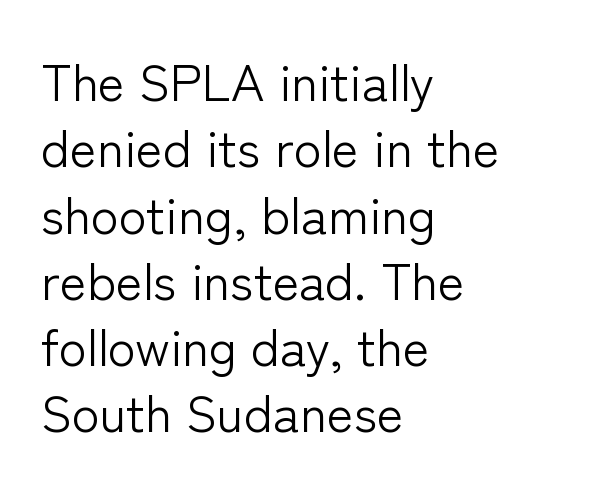
{"serif": "no", "italic": "no", "bold": "no", "weight": "light", "width": "normal", "stroke_contrast": "low", "x_height": "medium", "monospaced": "no", "underline": "no", "align": "left", "line_spacing": "normal", "line_spacing_ratio": 1.3, "letter_spacing": "normal", "letter_spacing_em": 0.0, "glyph_px": 51}
